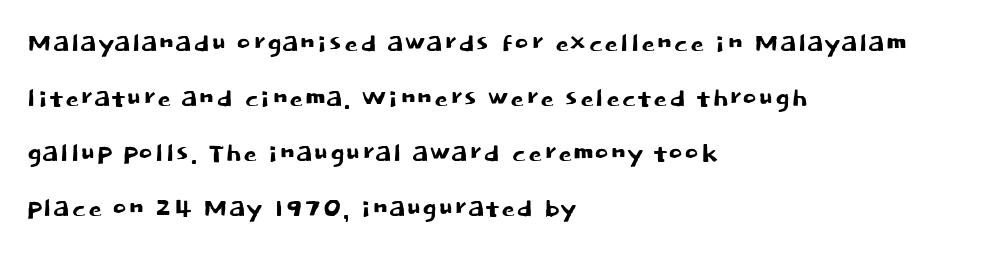
The image shows 35 px sans-serif type, upright; set left-aligned, normal line spacing (1.57x), normal letter spacing, not underlined; low stroke contrast and a large x-height.
